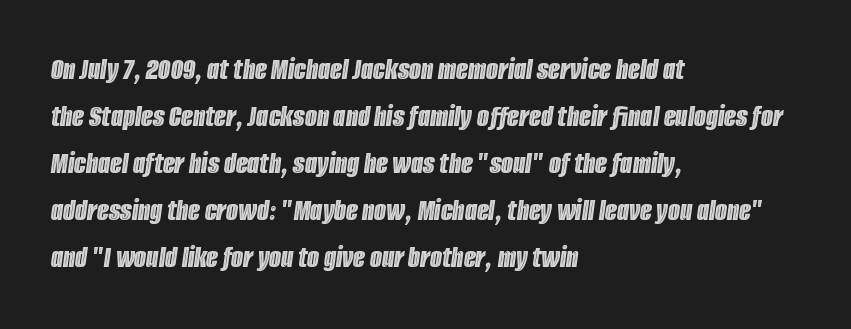
{"italic": "yes", "lean": "right", "slant_degrees": 8, "width": "condensed", "x_height": "large", "monospaced": "no", "underline": "no", "align": "left", "line_spacing": "normal", "line_spacing_ratio": 1.52, "letter_spacing": "normal", "letter_spacing_em": 0.0, "glyph_px": 31}
